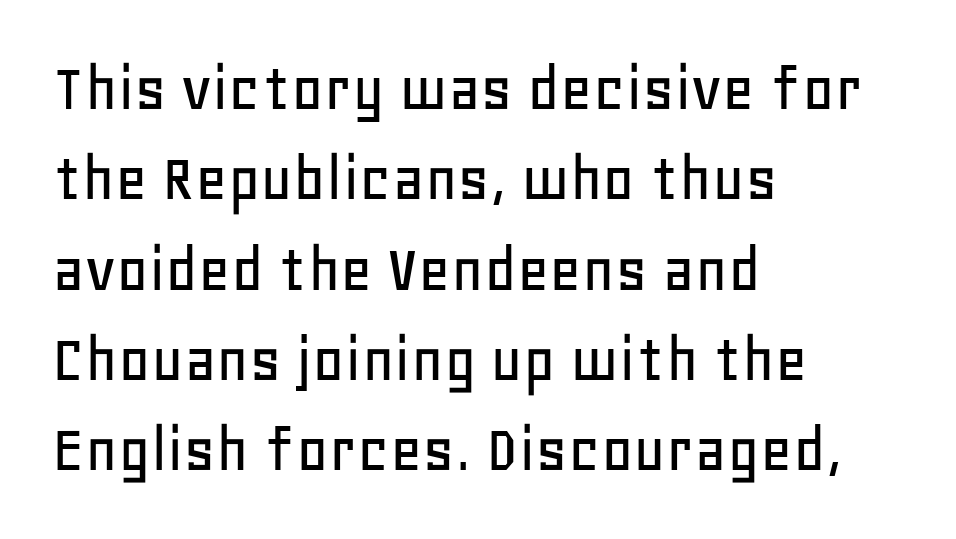
{"serif": "no", "italic": "no", "width": "normal", "stroke_contrast": "low", "x_height": "large", "monospaced": "no", "underline": "no", "align": "left", "line_spacing": "normal", "line_spacing_ratio": 1.29, "letter_spacing": "normal", "letter_spacing_em": 0.0, "glyph_px": 70}
